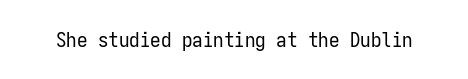
{"italic": "no", "bold": "no", "underline": "no", "letter_spacing": "normal", "letter_spacing_em": 0.0, "glyph_px": 21}
